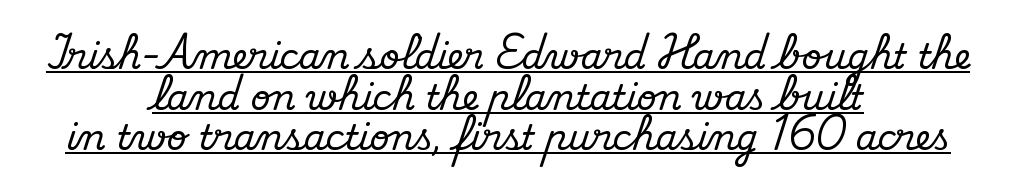
{"serif": "yes", "width": "normal", "stroke_contrast": "medium", "x_height": "small", "monospaced": "no", "underline": "yes", "align": "center", "line_spacing_ratio": 1.16, "letter_spacing": "normal", "letter_spacing_em": 0.0, "glyph_px": 35}
